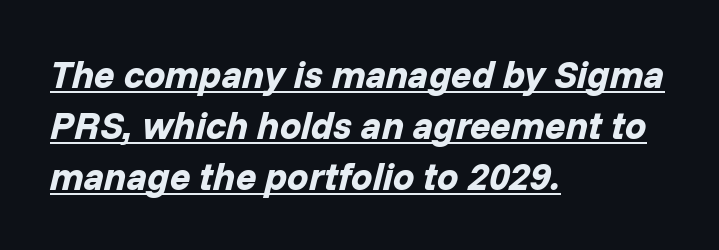
{"italic": "yes", "lean": "right", "slant_degrees": 14, "bold": "yes", "weight": "bold", "width": "normal", "stroke_contrast": "low", "x_height": "medium", "monospaced": "no", "underline": "yes", "align": "left", "line_spacing": "normal", "line_spacing_ratio": 1.34, "letter_spacing": "normal", "letter_spacing_em": 0.0, "glyph_px": 38}
